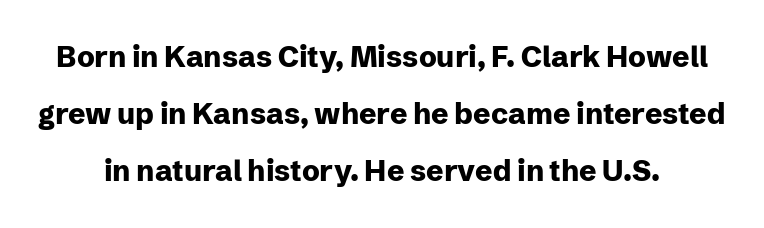
Stroke thickness is high; the sample reads as a true bold. Spacing between characters is what you'd get straight out of the box. Does the type have serifs? No, each stem ends abruptly. Think of a printed novel: that variable character pitch is what you see here.
